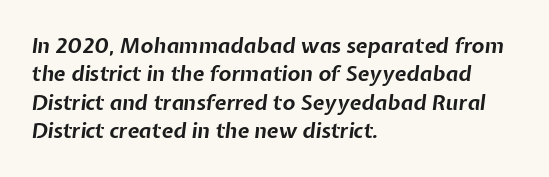
{"italic": "yes", "lean": "right", "slant_degrees": 7, "bold": "yes", "underline": "no", "align": "left", "line_spacing": "normal", "line_spacing_ratio": 1.35, "letter_spacing": "normal", "letter_spacing_em": 0.0, "glyph_px": 21}
